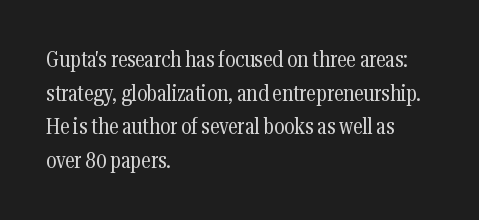
Q: Is the text bold? A: No.
Q: Is the text italic (slanted)? A: No, it is upright.
Q: Is the text underlined? A: No.
Q: How is the paragraph aligned? A: Left-aligned.
Q: Is the spacing between letters normal or unusually wide? A: Normal.
Q: Is the spacing between lines tight, normal or loose? A: Normal.
